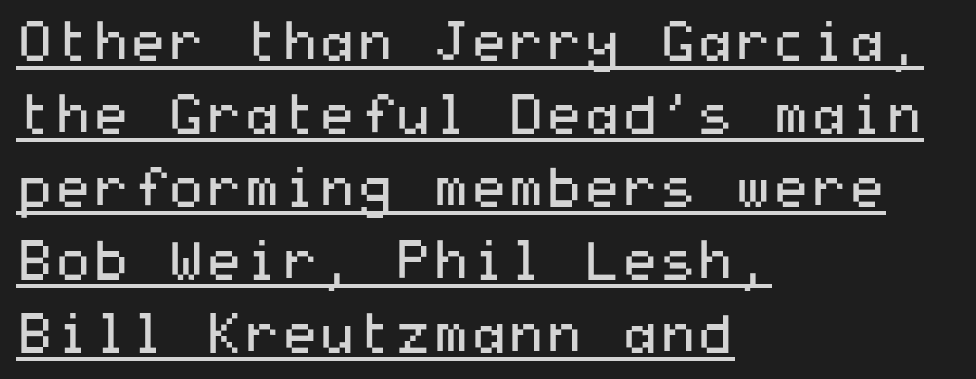
Q: Is the text bold? A: No.
Q: Is the text italic (slanted)? A: No, it is upright.
Q: Is the typeface a serif or a sans-serif typeface? A: Sans-serif.
Q: Is the text underlined? A: Yes.
Q: How is the paragraph aligned? A: Left-aligned.
Q: Is the spacing between letters normal or unusually wide? A: Normal.
Q: Is the spacing between lines tight, normal or loose? A: Normal.
Q: Width (condensed, normal, or wide)? A: Wide.
Q: Stroke contrast? A: Medium.
Q: x-height? A: Medium.
